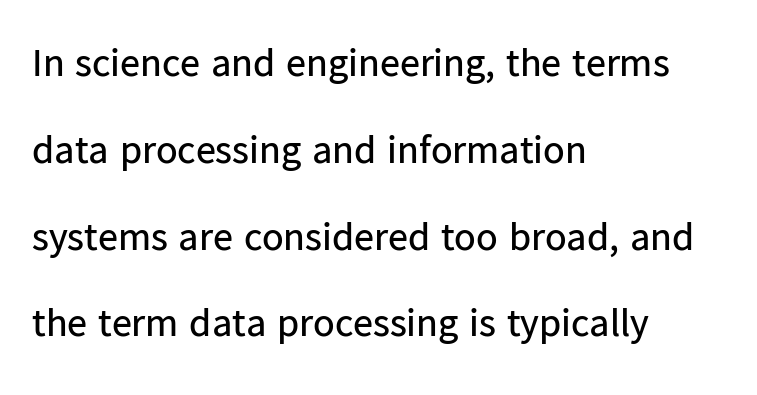
The image shows 40 px regular-weight sans-serif type, upright; set left-aligned, loose line spacing (2.17x), normal letter spacing, not underlined; low stroke contrast and a medium x-height.
